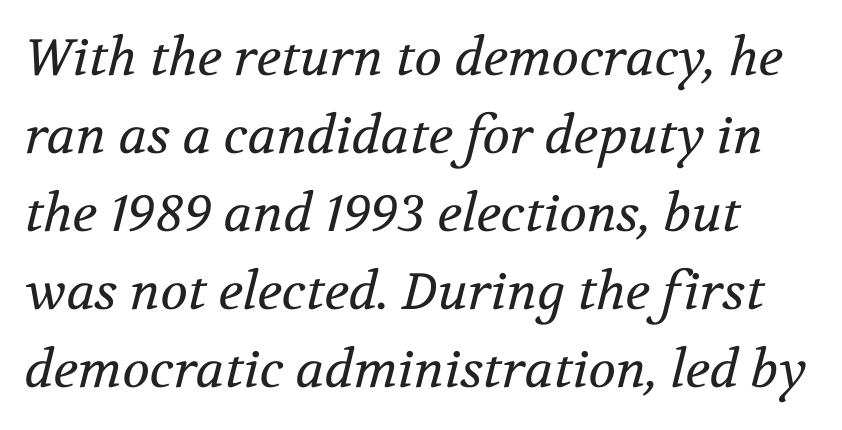
Q: Is the text bold? A: No.
Q: Is the text italic (slanted)? A: Yes, it leans right by about 12 degrees.
Q: Is the typeface a serif or a sans-serif typeface? A: Serif.
Q: Is the text underlined? A: No.
Q: Is the spacing between letters normal or unusually wide? A: Normal.
Q: Is the spacing between lines tight, normal or loose? A: Normal.
Q: Width (condensed, normal, or wide)? A: Normal.
Q: Stroke contrast? A: Medium.
Q: x-height? A: Medium.
Q: Monospaced? A: No.
